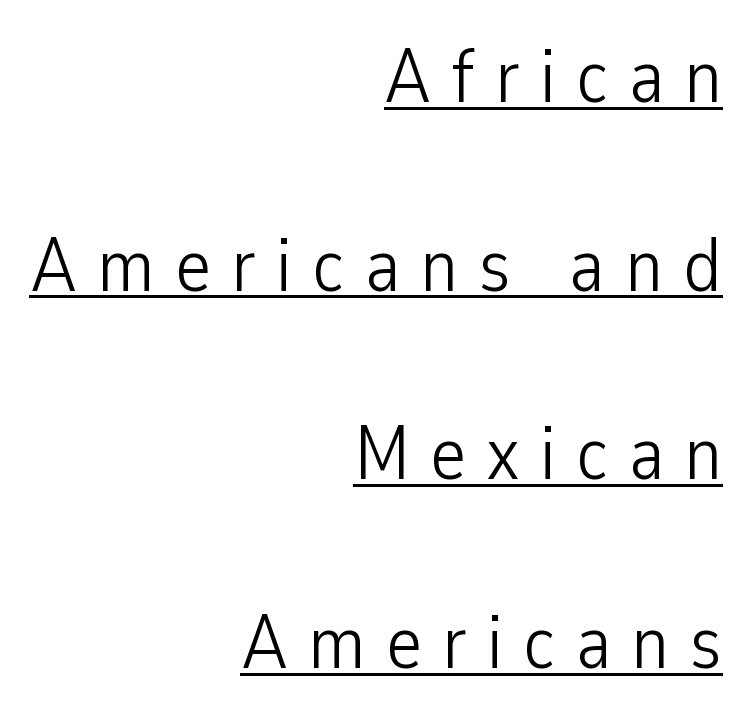
The image shows 77 px light, condensed sans-serif type, upright; set right-aligned, loose line spacing (2.45x), unusually wide letter spacing (+0.26 em), underlined; low stroke contrast and a medium x-height.
